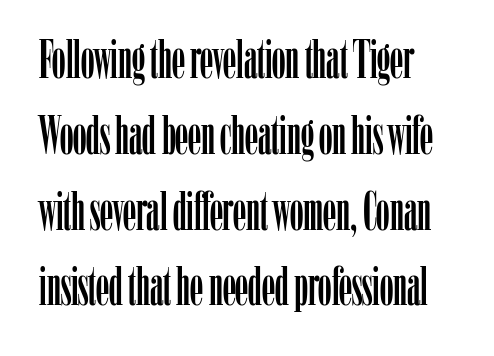
Descenders are the only things crossing below the line. Serif or sans? Serif — the stroke terminals have little feet. The axis of the letterforms is exactly vertical. Words appear dense and cohesive because spacing is normal. Is this a fixed-width face? No — the glyphs have proportional, varying widths.
